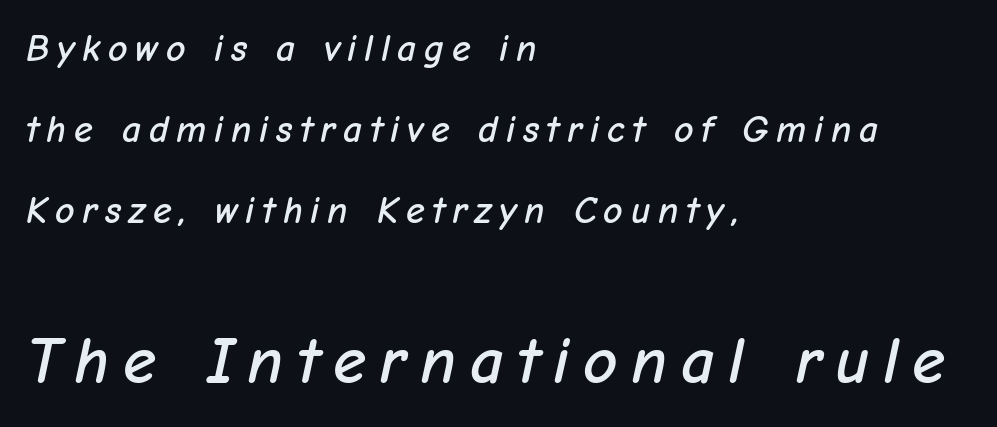
Q: Is the text italic (slanted)? A: Yes, it leans right by about 12 degrees.
Q: Is the text underlined? A: No.
Q: How is the paragraph aligned? A: Left-aligned.
Q: Is the spacing between letters normal or unusually wide? A: Unusually wide.
Q: Is the spacing between lines tight, normal or loose? A: Loose.
Q: Which block of text is set in a larger size, the first (top) or the second (bottom)? A: The second (bottom) one.
Q: Width (condensed, normal, or wide)? A: Normal.
Q: Stroke contrast? A: Low.
Q: x-height? A: Medium.
Q: Monospaced? A: No.
